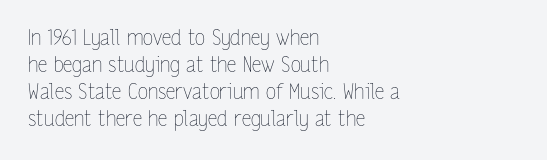
{"italic": "no", "bold": "no", "underline": "no", "align": "left", "line_spacing": "normal", "line_spacing_ratio": 1.29, "letter_spacing": "normal", "letter_spacing_em": 0.0, "glyph_px": 21}
